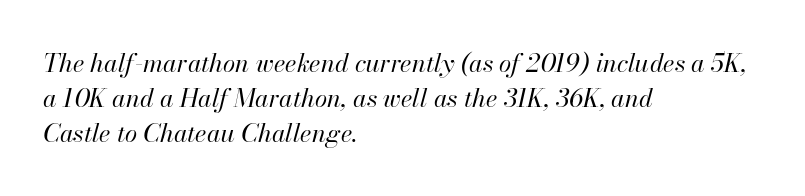
The image shows 25 px text type, italic (leaning right); set left-aligned, normal line spacing (1.41x), normal letter spacing, not underlined.
